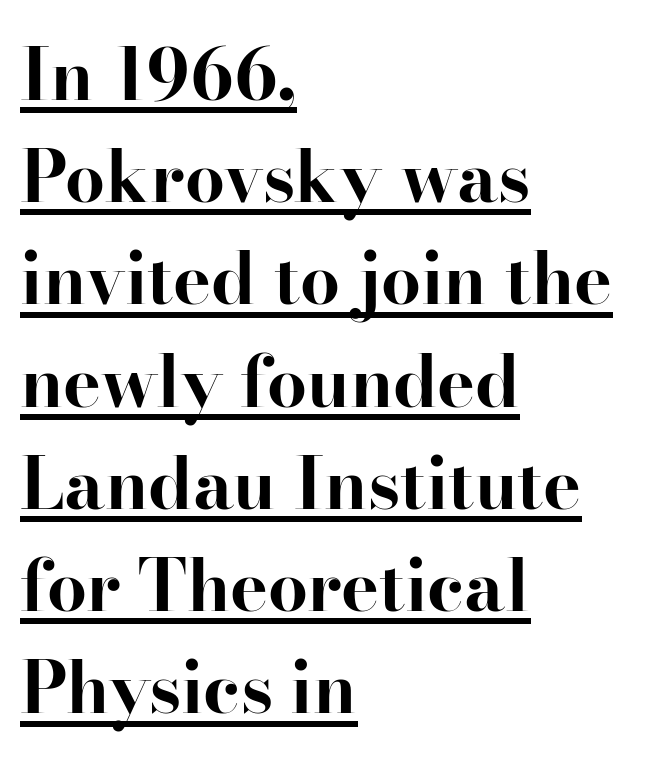
Q: Is the text bold? A: Yes.
Q: Is the text italic (slanted)? A: No, it is upright.
Q: Is the typeface a serif or a sans-serif typeface? A: Serif.
Q: Is the text underlined? A: Yes.
Q: How is the paragraph aligned? A: Left-aligned.
Q: Is the spacing between letters normal or unusually wide? A: Normal.
Q: Is the spacing between lines tight, normal or loose? A: Normal.
Q: Width (condensed, normal, or wide)? A: Normal.
Q: Stroke contrast? A: High.
Q: x-height? A: Small.
Q: Monospaced? A: No.
